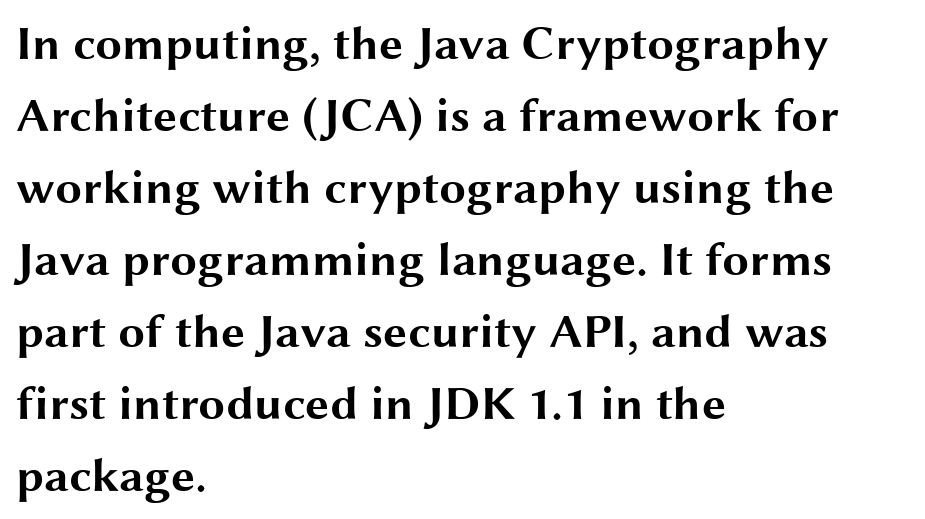
The image shows 48 px bold, wide sans-serif type, upright; set left-aligned, normal line spacing (1.5x), normal letter spacing, not underlined; medium stroke contrast and a medium x-height.
